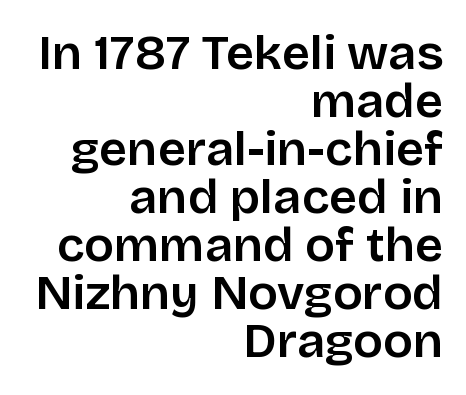
The image shows 49 px semibold sans-serif type, upright; set right-aligned, tight line spacing (0.98x), normal letter spacing, not underlined; low stroke contrast and a large x-height.
